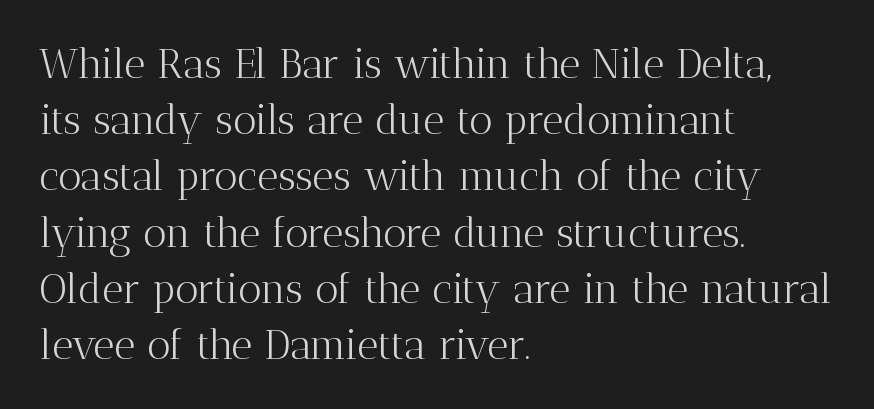
The image shows 41 px light serif type, upright; set left-aligned, normal line spacing (1.37x), normal letter spacing, not underlined; medium stroke contrast and a medium x-height.
